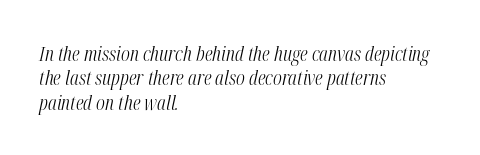
The image shows 20 px text type, italic (leaning right); set left-aligned, line spacing 1.22x, normal letter spacing, not underlined.
